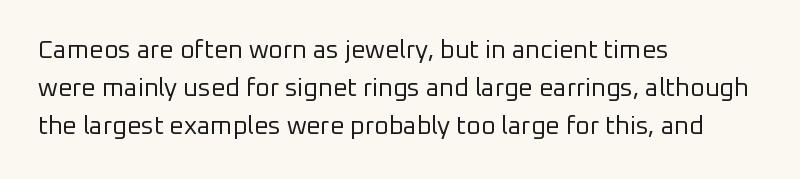
{"italic": "no", "bold": "no", "underline": "no", "align": "left", "line_spacing": "normal", "line_spacing_ratio": 1.53, "letter_spacing": "normal", "letter_spacing_em": 0.0, "glyph_px": 25}
